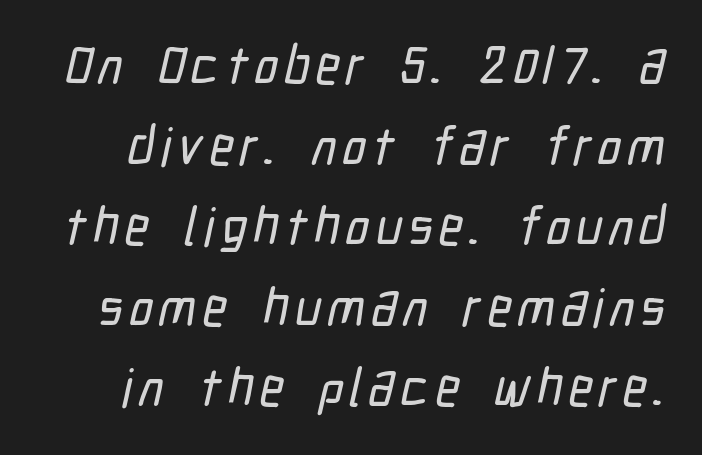
The image shows 53 px condensed sans-serif type; set normal line spacing (1.52x), not underlined; low stroke contrast and a medium x-height.
